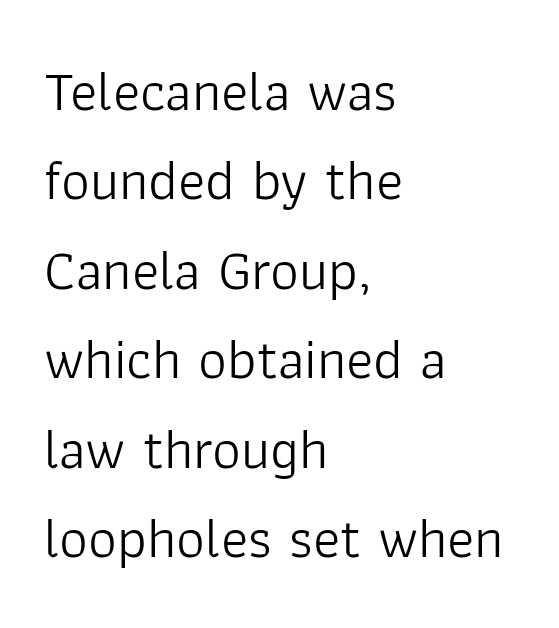
In terms of leading, this rendering sits right in the middle. Posture: straight, roman, zero tilt. Notice how the passage keeps a crisp vertical edge on the left only. The strokes carry an ordinary text weight at most.
